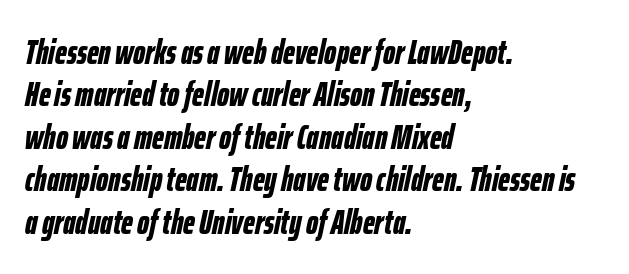
Q: Is the text bold? A: Yes.
Q: Is the text italic (slanted)? A: Yes, it leans right by about 12 degrees.
Q: Is the text underlined? A: No.
Q: How is the paragraph aligned? A: Left-aligned.
Q: Is the spacing between letters normal or unusually wide? A: Normal.
Q: Is the spacing between lines tight, normal or loose? A: Normal.
Q: Width (condensed, normal, or wide)? A: Condensed.
Q: Stroke contrast? A: Low.
Q: x-height? A: Medium.
Q: Monospaced? A: No.
